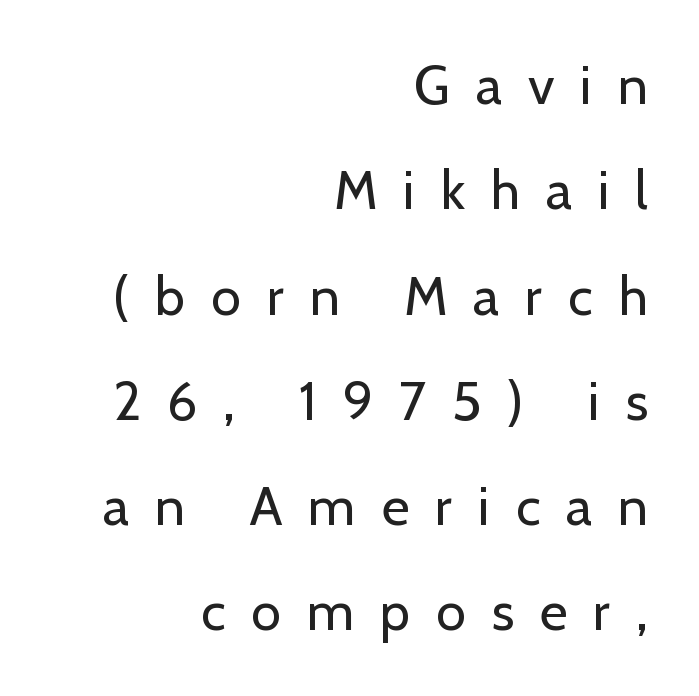
One-word summary of the alignment: right. Letter spacing: wide. A bare baseline throughout the passage. Spacing verdict: proportional, widths tailored to each character.
